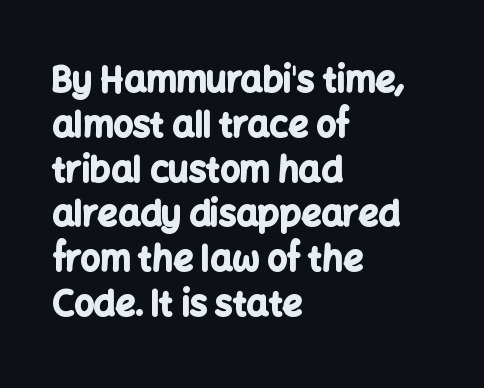
Caption: standard tracking, unaltered. Leading matches the norm, producing a regular column. Examine the stroke ends and you'll find no serifs. Notice how the passage keeps a crisp vertical edge on the left only. The glyphs are unaccompanied by any horizontal stroke below them. Notice how the stems are strictly vertical — no italics here.
